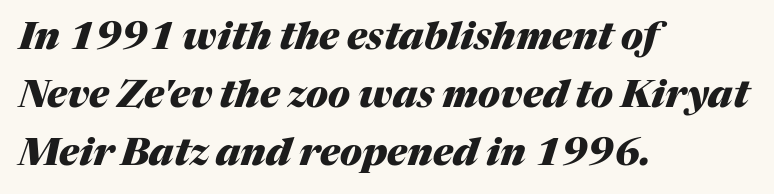
Q: Is the text bold? A: Yes.
Q: Is the text italic (slanted)? A: Yes, it leans right by about 17 degrees.
Q: Is the text underlined? A: No.
Q: How is the paragraph aligned? A: Left-aligned.
Q: Is the spacing between letters normal or unusually wide? A: Normal.
Q: Is the spacing between lines tight, normal or loose? A: Normal.
Q: Width (condensed, normal, or wide)? A: Normal.
Q: Stroke contrast? A: Medium.
Q: x-height? A: Medium.
Q: Monospaced? A: No.
